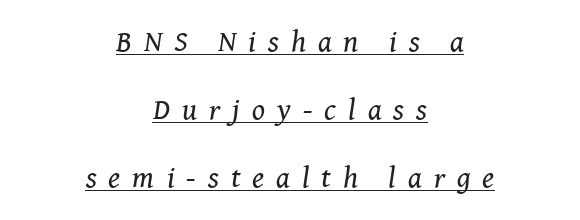
The image shows 30 px regular-weight serif type, italic (leaning right); set centered, loose line spacing (2.26x), unusually wide letter spacing (+0.4 em), underlined; medium stroke contrast and a medium x-height.
